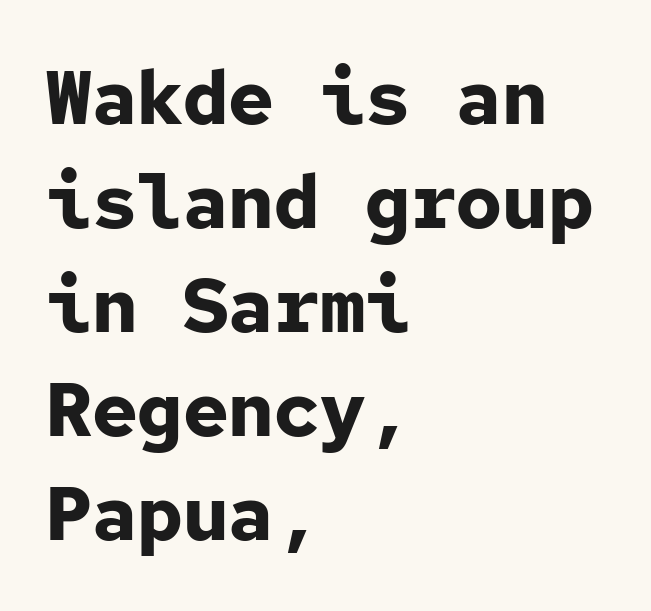
The image shows 76 px bold sans-serif type, upright, monospaced; set left-aligned, normal line spacing (1.37x), normal letter spacing, not underlined; low stroke contrast and a medium x-height.
